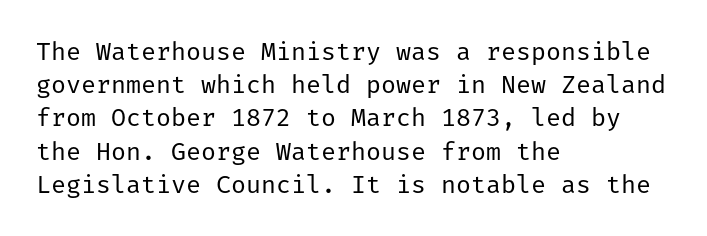
Q: Is the text bold? A: No.
Q: Is the text italic (slanted)? A: No, it is upright.
Q: Is the text underlined? A: No.
Q: How is the paragraph aligned? A: Left-aligned.
Q: Is the spacing between letters normal or unusually wide? A: Normal.
Q: Is the spacing between lines tight, normal or loose? A: Normal.
